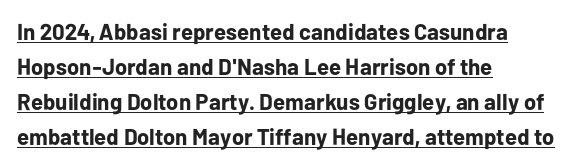
{"italic": "no", "bold": "yes", "underline": "yes", "align": "left", "line_spacing": "normal", "line_spacing_ratio": 1.52, "letter_spacing": "normal", "letter_spacing_em": 0.0, "glyph_px": 23}
